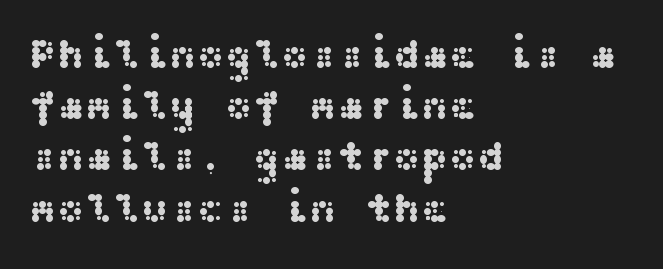
Q: Is the text italic (slanted)? A: No, it is upright.
Q: Is the typeface a serif or a sans-serif typeface? A: Sans-serif.
Q: Is the text underlined? A: No.
Q: How is the paragraph aligned? A: Left-aligned.
Q: Is the spacing between letters normal or unusually wide? A: Normal.
Q: Width (condensed, normal, or wide)? A: Wide.
Q: Stroke contrast? A: Medium.
Q: x-height? A: Medium.
